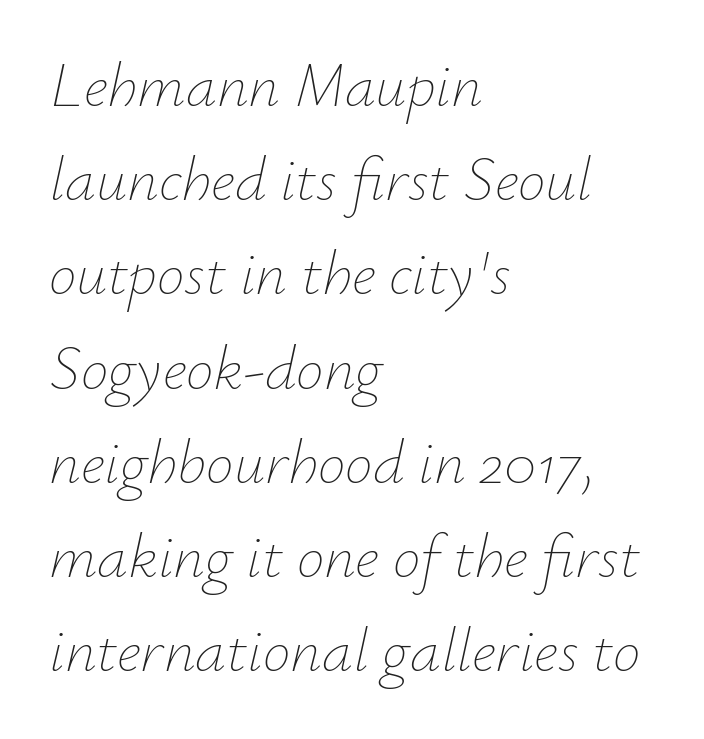
{"italic": "yes", "lean": "right", "slant_degrees": 12, "bold": "no", "weight": "thin", "width": "normal", "stroke_contrast": "low", "x_height": "small", "monospaced": "no", "underline": "no", "align": "left", "line_spacing": "normal", "line_spacing_ratio": 1.52, "letter_spacing": "normal", "letter_spacing_em": 0.0, "glyph_px": 62}
